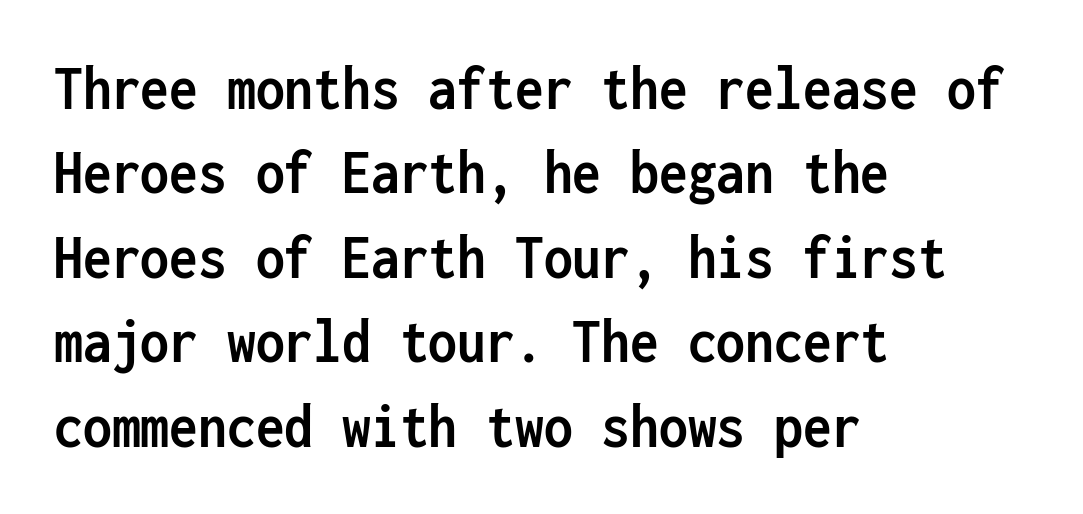
Q: Is the text bold? A: Yes.
Q: Is the text italic (slanted)? A: No, it is upright.
Q: Is the typeface a serif or a sans-serif typeface? A: Sans-serif.
Q: Is the text underlined? A: No.
Q: How is the paragraph aligned? A: Left-aligned.
Q: Is the spacing between letters normal or unusually wide? A: Normal.
Q: Is the spacing between lines tight, normal or loose? A: Normal.
Q: Width (condensed, normal, or wide)? A: Condensed.
Q: Stroke contrast? A: Low.
Q: x-height? A: Medium.
Q: Monospaced? A: Yes.
